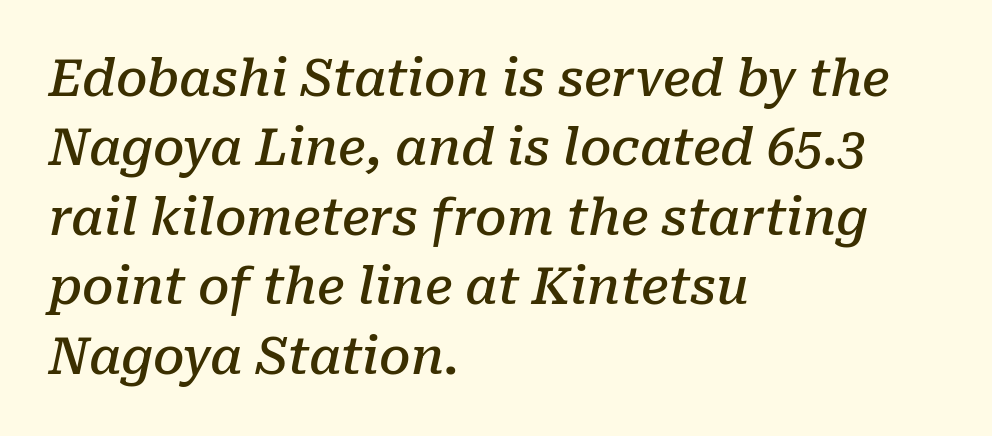
{"serif": "yes", "italic": "yes", "lean": "right", "slant_degrees": 10, "bold": "semi", "weight": "semibold", "width": "normal", "stroke_contrast": "low", "x_height": "medium", "monospaced": "no", "underline": "no", "align": "left", "line_spacing": "normal", "line_spacing_ratio": 1.39, "letter_spacing": "normal", "letter_spacing_em": 0.0, "glyph_px": 50}
